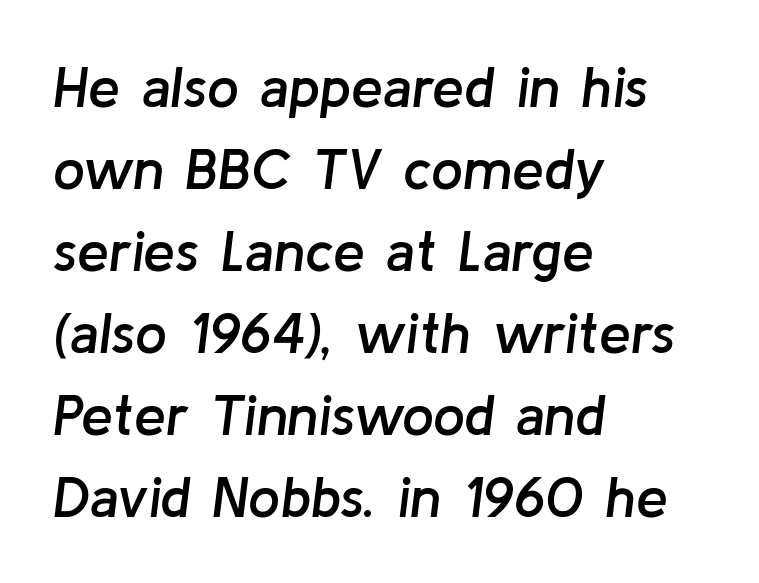
{"italic": "yes", "lean": "right", "slant_degrees": 8, "bold": "semi", "weight": "semibold", "width": "normal", "stroke_contrast": "low", "x_height": "medium", "monospaced": "no", "underline": "no", "align": "left", "line_spacing": "normal", "line_spacing_ratio": 1.44, "letter_spacing": "normal", "letter_spacing_em": 0.0, "glyph_px": 57}
